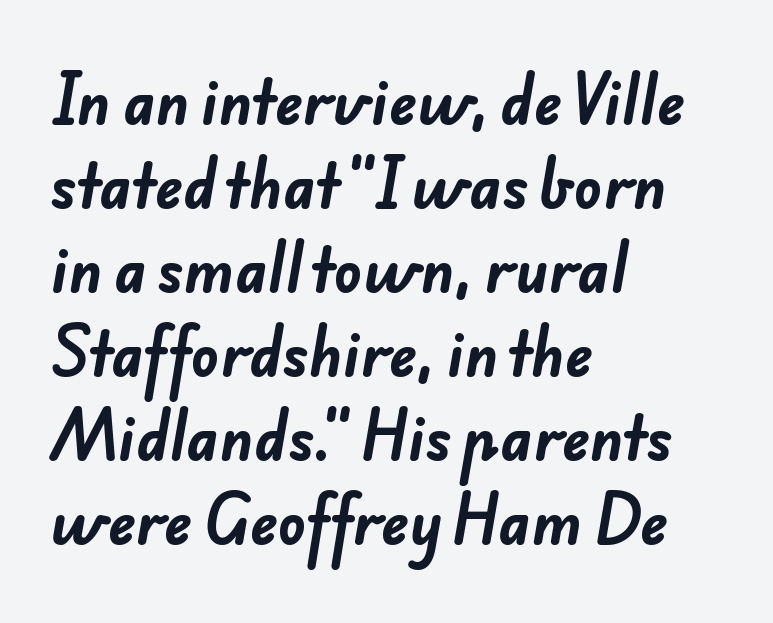
The image shows 58 px bold sans-serif type; set left-aligned, normal line spacing (1.45x), normal letter spacing, not underlined; low stroke contrast and a small x-height.
